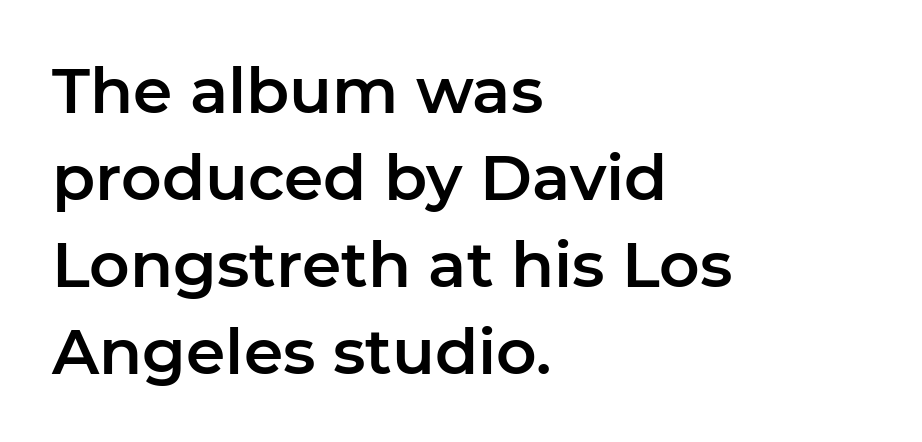
{"serif": "no", "italic": "no", "width": "normal", "stroke_contrast": "low", "x_height": "medium", "monospaced": "no", "underline": "no", "align": "left", "line_spacing": "normal", "line_spacing_ratio": 1.38, "letter_spacing": "normal", "letter_spacing_em": 0.0, "glyph_px": 63}
